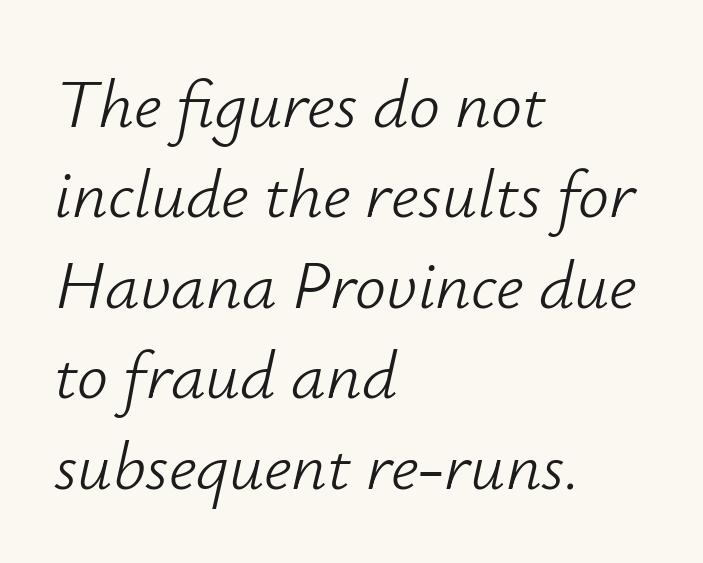
The image shows 69 px light type, italic (leaning right); set left-aligned, normal line spacing (1.31x), normal letter spacing, not underlined; low stroke contrast and a small x-height.
